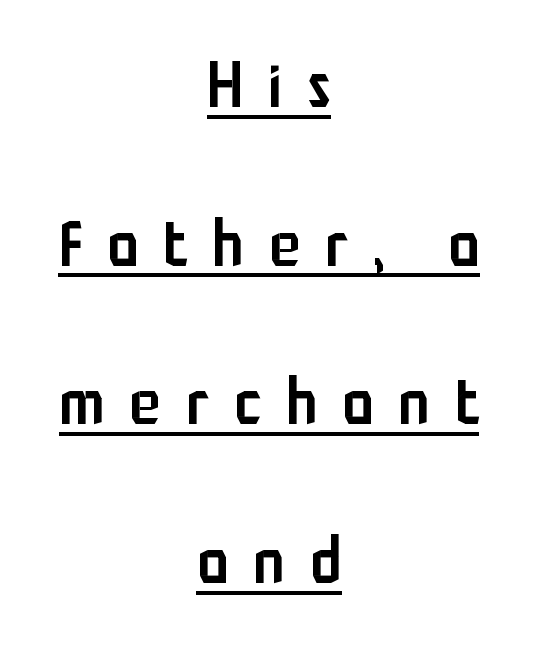
Each word looks stretched out because of the extra space between its letters. In designer terms, the underline attribute is active on this setting. Short and long lines alike share a common midpoint. Does the lettering tilt? It doesn't — this is upright. The vertical gap from one line to the next is large.
